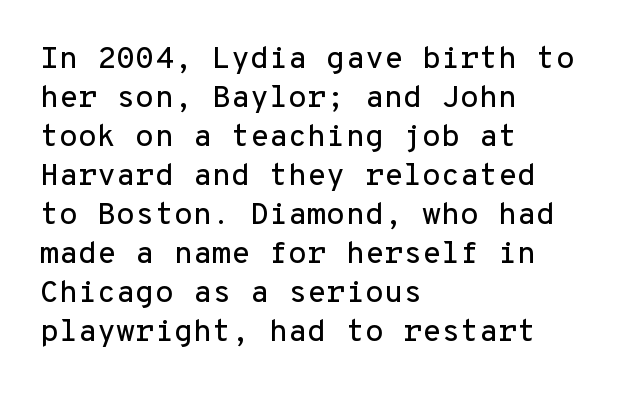
The image shows 31 px sans-serif type, upright, monospaced; set left-aligned, normal line spacing (1.26x), normal letter spacing, not underlined; low stroke contrast and a medium x-height.
